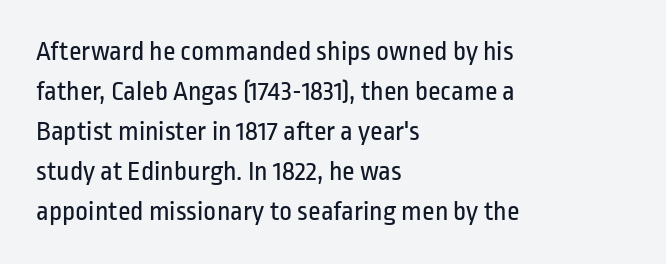
The image shows 28 px regular-weight, condensed sans-serif type, upright; set left-aligned, normal line spacing (1.43x), normal letter spacing, not underlined; low stroke contrast and a medium x-height.
